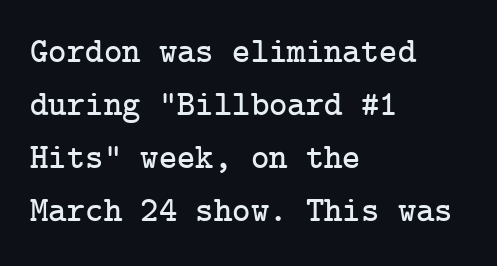
Horizontally, the lines are justified to the leading edge only. Evenly set lines give the paragraph a standard silhouette. The gap between lines stays unmarked. The type family on display is of the serif kind. A roman cut, with each character standing at attention.
